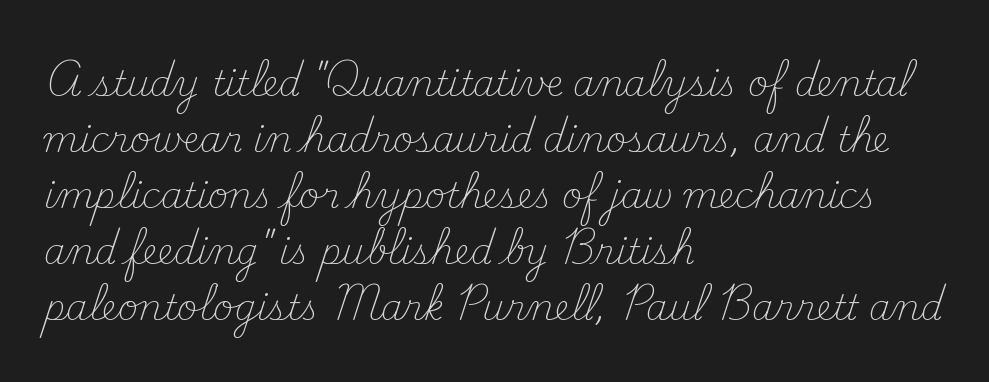
The image shows 35 px light serif type; set left-aligned, normal line spacing (1.6x), normal letter spacing, not underlined; medium stroke contrast and a small x-height.
